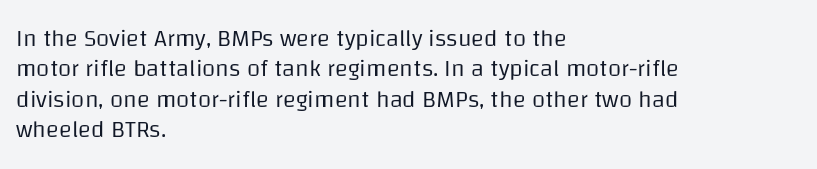
{"italic": "no", "bold": "no", "underline": "no", "align": "left", "line_spacing": "normal", "line_spacing_ratio": 1.27, "letter_spacing": "normal", "letter_spacing_em": 0.0, "glyph_px": 24}
